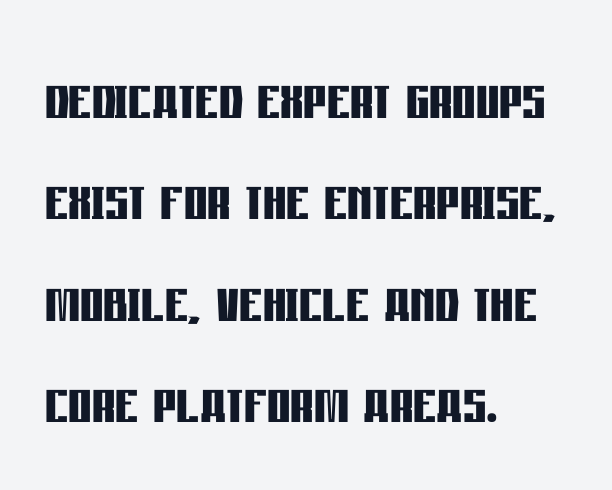
The image shows 73 px semibold, condensed sans-serif type, upright; set left-aligned, normal line spacing (1.39x), normal letter spacing, not underlined; low stroke contrast and a large x-height.
